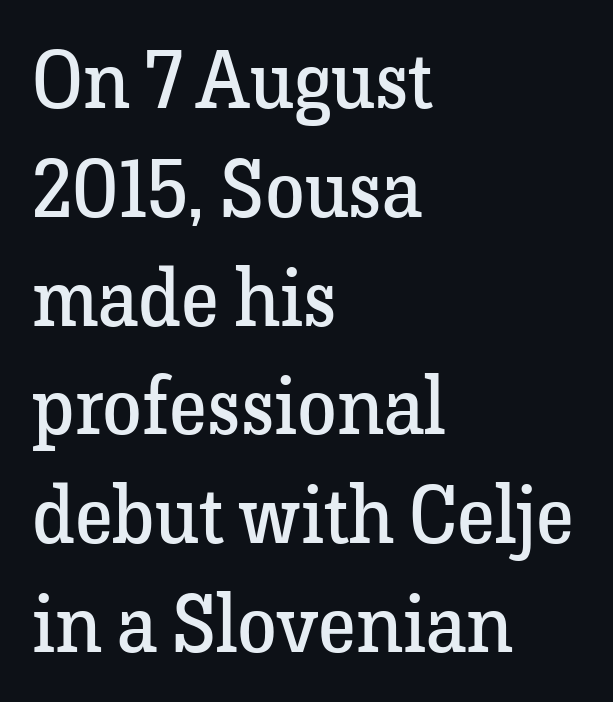
The image shows 80 px regular-weight serif type, upright; set left-aligned, normal line spacing (1.36x), normal letter spacing, not underlined; low stroke contrast and a medium x-height.
